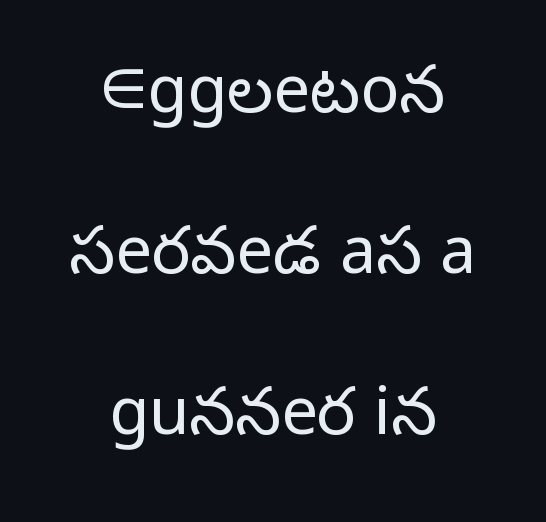
{"serif": "no", "italic": "no", "bold": "no", "weight": "light", "width": "normal", "stroke_contrast": "low", "x_height": "medium", "monospaced": "no", "underline": "no", "align": "center", "line_spacing": "loose", "line_spacing_ratio": 2.48, "letter_spacing": "normal", "letter_spacing_em": 0.0, "glyph_px": 65}
